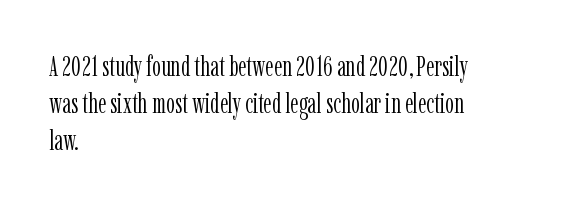
The image shows 28 px light, condensed serif type, upright; set left-aligned, normal line spacing (1.33x), normal letter spacing, not underlined; low stroke contrast and a medium x-height.
